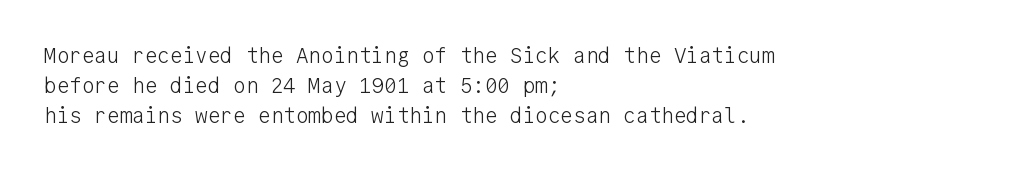
{"italic": "no", "bold": "no", "underline": "no", "align": "left", "line_spacing": "normal", "line_spacing_ratio": 1.42, "letter_spacing": "normal", "letter_spacing_em": 0.0, "glyph_px": 21}
